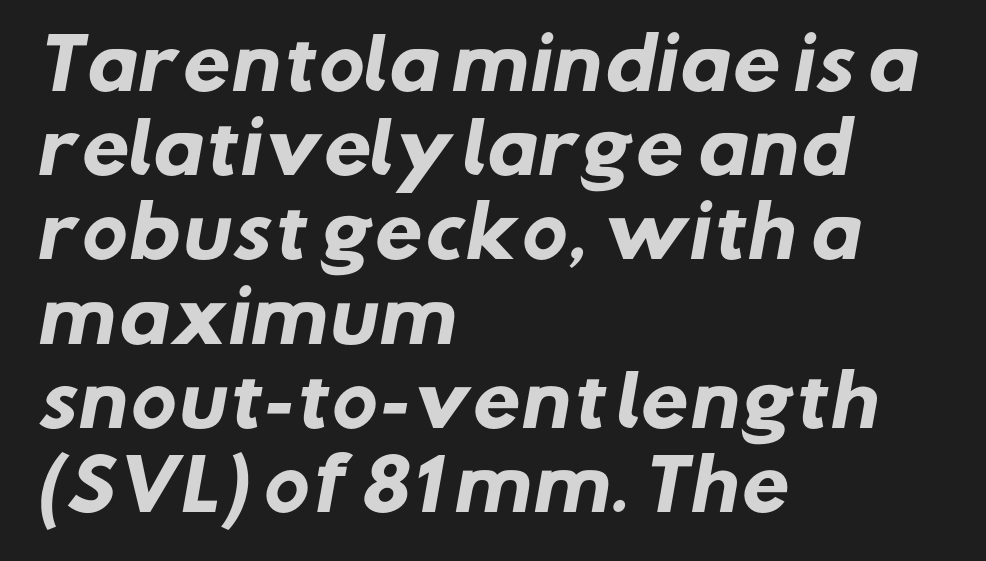
{"serif": "no", "bold": "yes", "weight": "heavy", "width": "normal", "stroke_contrast": "low", "x_height": "medium", "monospaced": "no", "underline": "no", "align": "left", "line_spacing_ratio": 1.22, "letter_spacing": "normal", "letter_spacing_em": 0.0, "glyph_px": 69}
